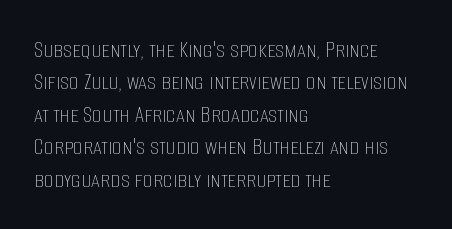
The words here are not underlined. Whoever set this chose a conventional vertical rhythm. Honestly, the letter spacing is just normal — you wouldn't notice it. Tall strokes in this sample are plumb rather than angled. Compared with a centered layout, this one pins lines to the left instead. The weight tops out at a normal text grade.
